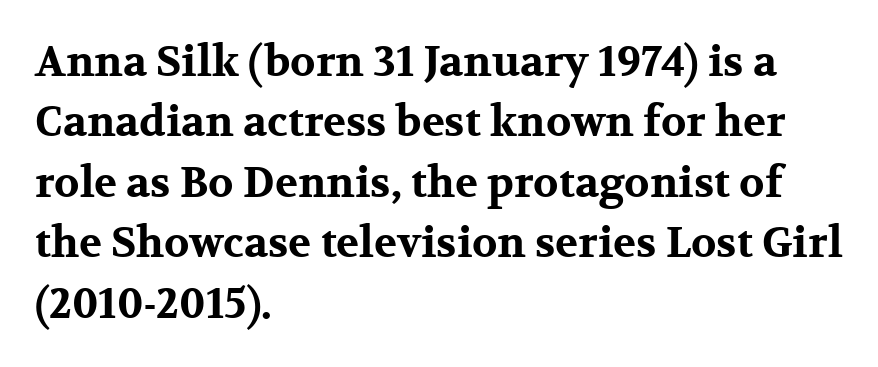
{"serif": "yes", "italic": "no", "bold": "yes", "weight": "bold", "width": "wide", "stroke_contrast": "medium", "x_height": "medium", "monospaced": "no", "underline": "no", "align": "left", "line_spacing": "normal", "line_spacing_ratio": 1.44, "letter_spacing": "normal", "letter_spacing_em": 0.0, "glyph_px": 42}
